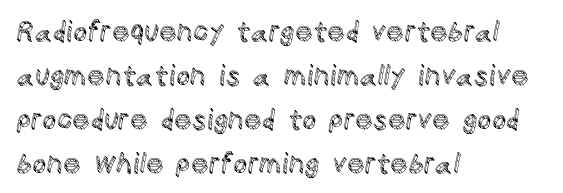
Descenders hang freely into open space. Caption: multi-line text, flush left, ragged right. In terms of letterspacing, this is plain default setting.
